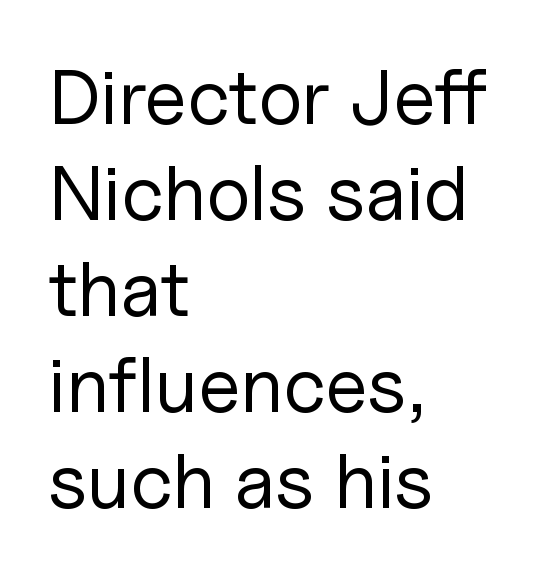
The passage shown is typed in a proportional face where columns would drift. Note: no serifs on the glyphs. Heft: none added — not bold. Each row of text sits above clean, open space.
